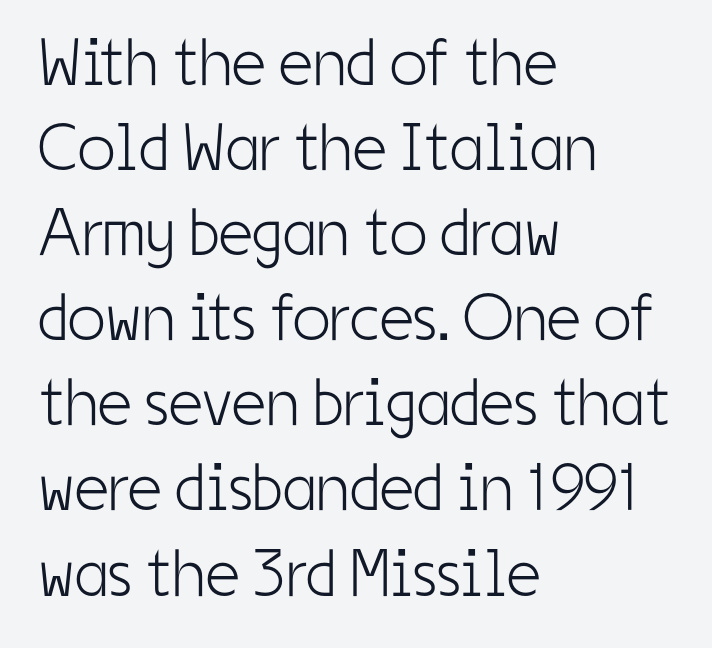
The image shows 67 px light, condensed sans-serif type, upright; set left-aligned, normal line spacing (1.27x), normal letter spacing, not underlined; low stroke contrast and a medium x-height.
